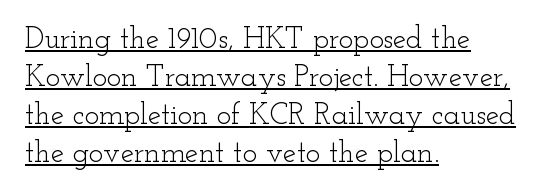
The image shows 30 px light, wide serif type, upright; set left-aligned, normal line spacing (1.27x), normal letter spacing, underlined; low stroke contrast and a small x-height.
